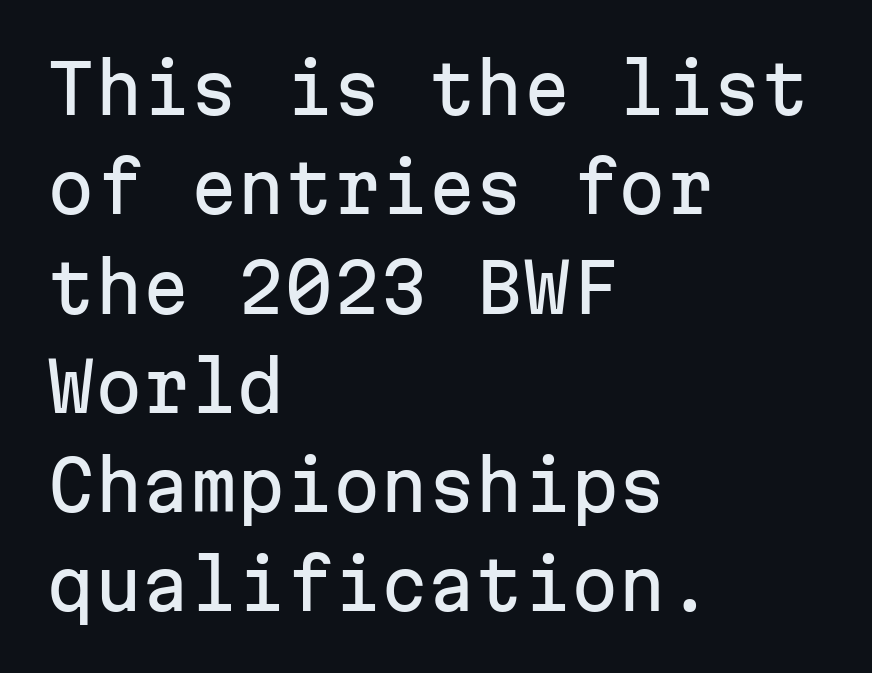
The image shows 68 px sans-serif type, upright, monospaced; set left-aligned, normal line spacing (1.46x), normal letter spacing, not underlined; low stroke contrast and a medium x-height.
